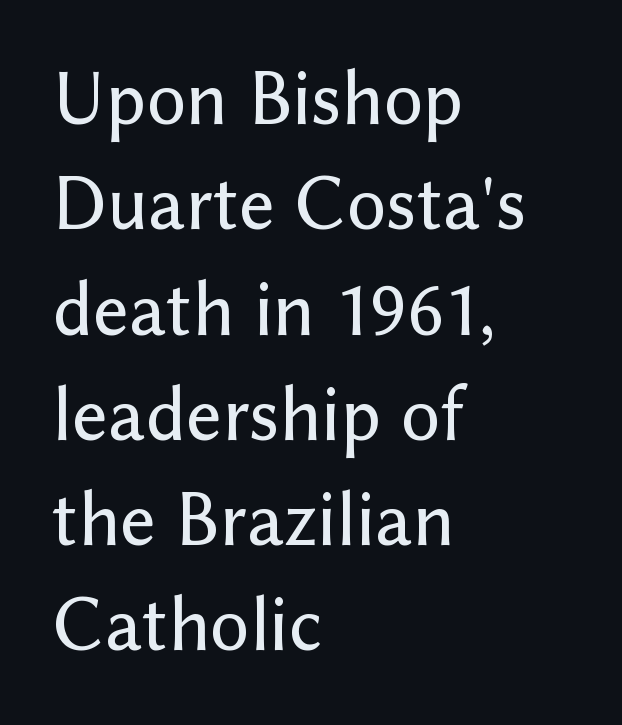
Q: Is the text italic (slanted)? A: No, it is upright.
Q: Is the typeface a serif or a sans-serif typeface? A: Sans-serif.
Q: Is the text underlined? A: No.
Q: How is the paragraph aligned? A: Left-aligned.
Q: Is the spacing between letters normal or unusually wide? A: Normal.
Q: Is the spacing between lines tight, normal or loose? A: Normal.
Q: Width (condensed, normal, or wide)? A: Normal.
Q: Stroke contrast? A: Low.
Q: x-height? A: Medium.
Q: Monospaced? A: No.
